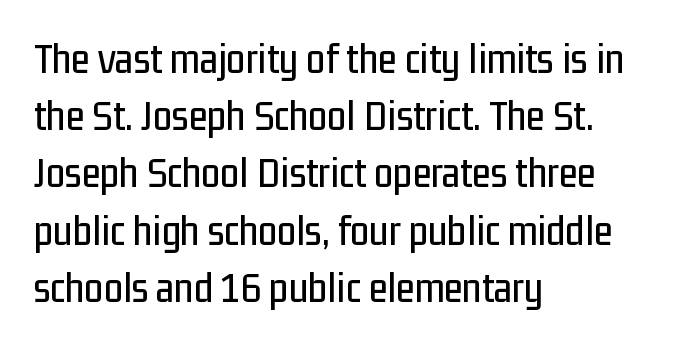
{"serif": "no", "italic": "no", "width": "condensed", "stroke_contrast": "low", "x_height": "medium", "monospaced": "no", "underline": "no", "align": "left", "line_spacing": "normal", "line_spacing_ratio": 1.33, "letter_spacing": "normal", "letter_spacing_em": 0.0, "glyph_px": 43}
